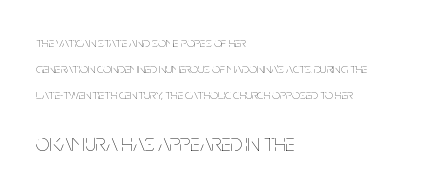
Does the bottom block carry the larger type? Yes, it does. Stems and bowls with no extra thickness — not bold. Every character sits straight up, as roman type does. Does extra space separate the letters? No, they use regular spacing. The paragraph has a hard left edge and a soft right edge.
